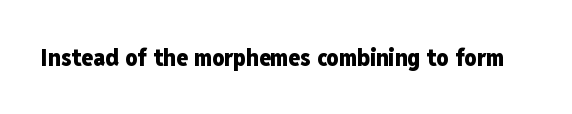
{"italic": "no", "bold": "yes", "underline": "no", "letter_spacing": "normal", "letter_spacing_em": 0.0, "glyph_px": 24}
